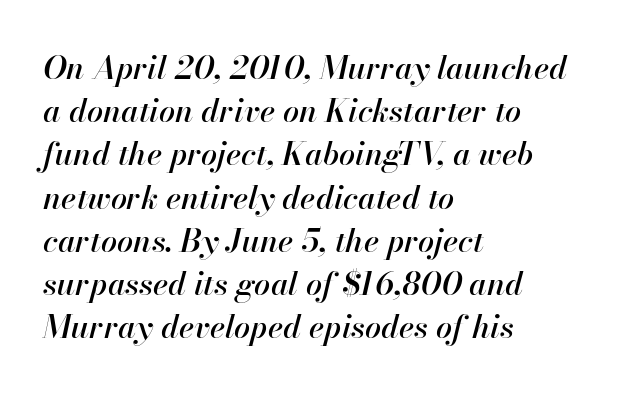
{"italic": "yes", "lean": "right", "slant_degrees": 13, "width": "normal", "stroke_contrast": "high", "x_height": "small", "monospaced": "no", "underline": "no", "align": "left", "line_spacing": "normal", "line_spacing_ratio": 1.35, "letter_spacing": "normal", "letter_spacing_em": 0.0, "glyph_px": 32}
